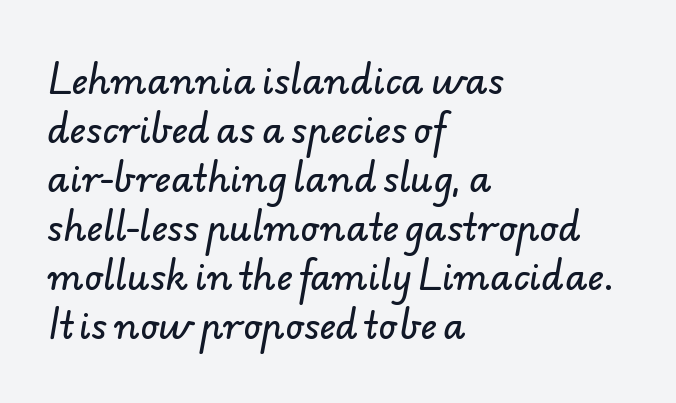
{"serif": "no", "width": "normal", "stroke_contrast": "low", "x_height": "small", "monospaced": "no", "underline": "no", "align": "left", "line_spacing": "normal", "line_spacing_ratio": 1.36, "letter_spacing": "normal", "letter_spacing_em": 0.0, "glyph_px": 36}
